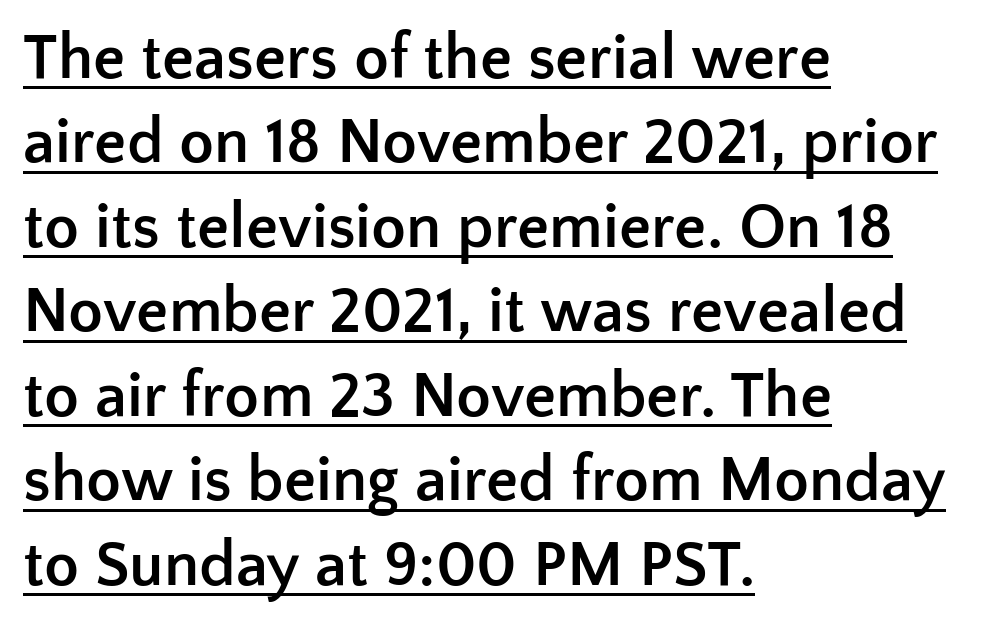
Do the characters align in a grid? No, the font is proportional. One-word summary of the alignment: left. The specimen reads as upright at a glance. If you measured baseline to baseline, you'd find a middling distance. In designer terms, the underline attribute is active on this setting.
